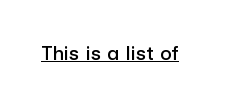
The image shows 20 px text type, upright; set normal letter spacing, underlined.
